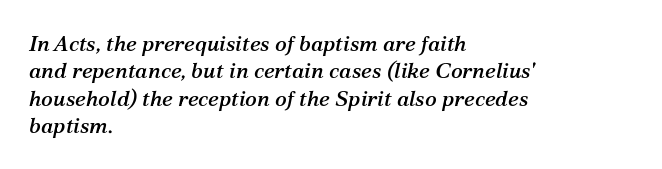
These lines stack with their left ends in a neat column. The strip under each line holds only bare page. Default kerning and tracking; the words read as compact shapes. Emphasis-style slanted type is in use.
